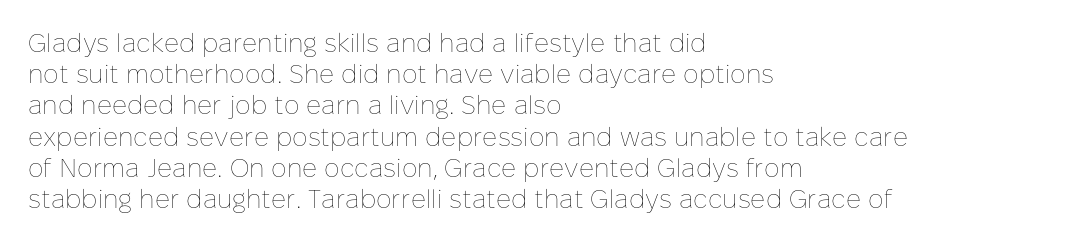
One-word summary of the alignment: left. In terms of letterspacing, this is plain default setting. The words here are not underlined. The characters are drawn with everyday or finer stroke widths. The letters stand straight up with perfectly vertical stems.
